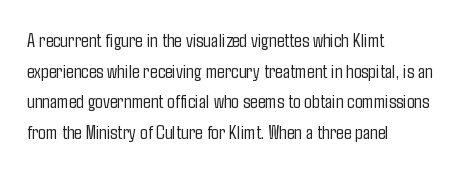
If you drew a line through each stem, it would be perfectly vertical. Students, observe: this is what conventionally led text looks like. Alignment: flush left. Decoration check: the copy has no underline.
